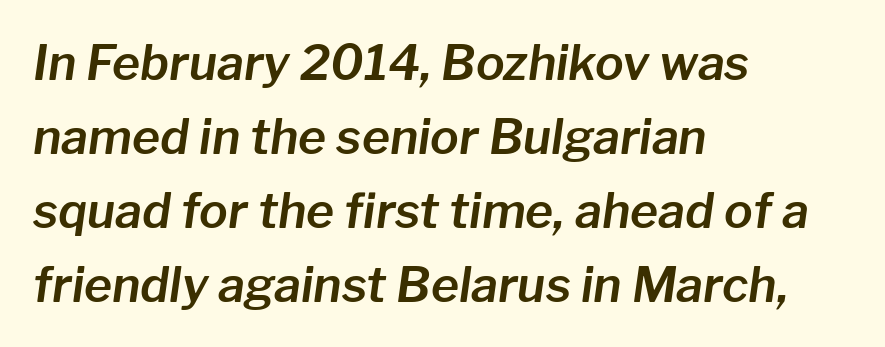
{"italic": "yes", "lean": "right", "slant_degrees": 8, "width": "normal", "stroke_contrast": "low", "x_height": "medium", "monospaced": "no", "underline": "no", "align": "left", "line_spacing": "normal", "line_spacing_ratio": 1.54, "letter_spacing": "normal", "letter_spacing_em": 0.0, "glyph_px": 48}
